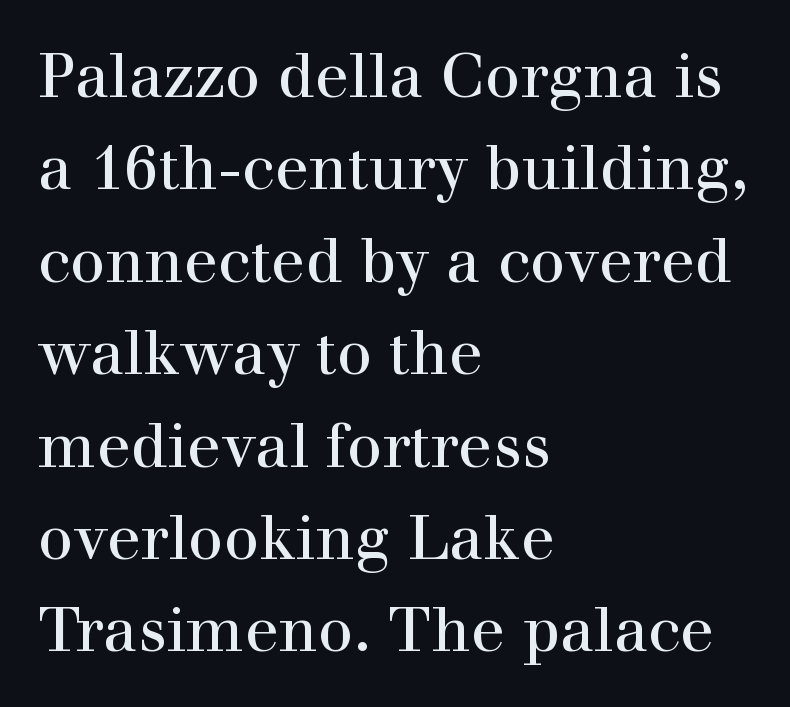
The image shows 62 px regular-weight serif type, upright; set left-aligned, normal line spacing (1.49x), normal letter spacing, not underlined; high stroke contrast and a medium x-height.
